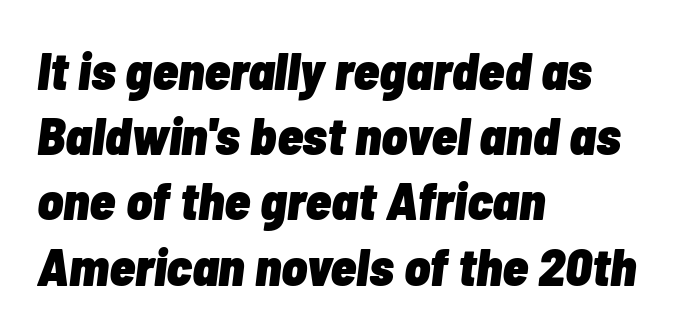
Weight check: bold — yes, fully. Observe the ordinary spacing: letters are neighbours, not strangers. Caption: multi-line text, flush left, ragged right. The font's italic variant was chosen for this text.
